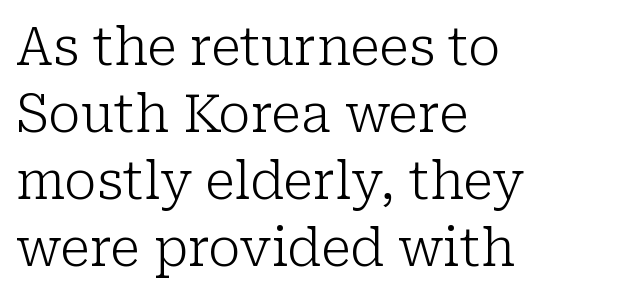
Does the lettering tilt? It doesn't — this is upright. What's the leading like? Ordinary, nothing unusual. Examine the stroke ends and you'll spot serifs. Character widths vary here, with narrow letters taking less room than wide ones.
